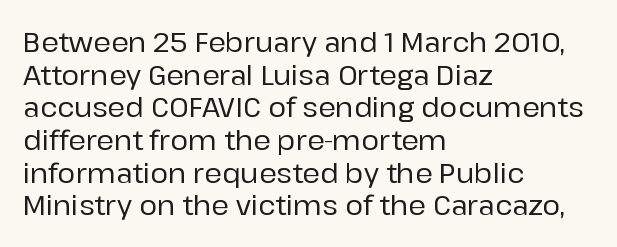
Q: Is the text italic (slanted)? A: No, it is upright.
Q: Is the text underlined? A: No.
Q: How is the paragraph aligned? A: Left-aligned.
Q: Is the spacing between letters normal or unusually wide? A: Normal.
